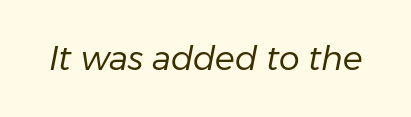
{"italic": "yes", "lean": "right", "slant_degrees": 11, "bold": "no", "weight": "regular", "width": "normal", "stroke_contrast": "low", "x_height": "medium", "monospaced": "no", "underline": "no", "letter_spacing": "normal", "letter_spacing_em": 0.0, "glyph_px": 33}
